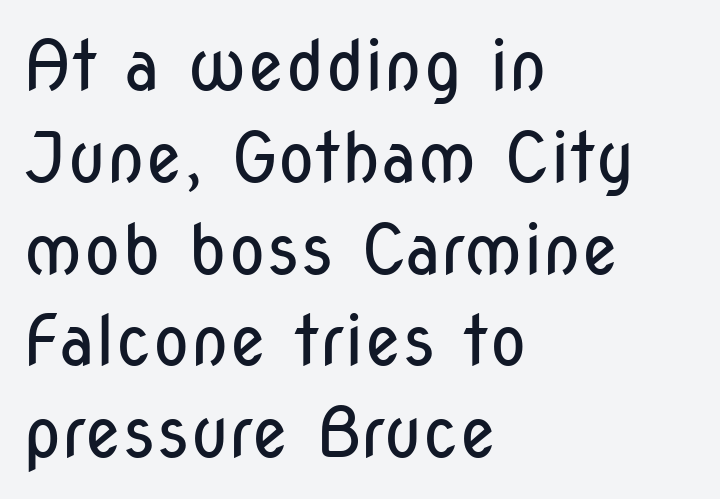
Ordinary non-slanted type is in use. Visually the block forms a straight wall on the left and a jagged coastline on the right. Type style note: lacks serifs. What stands out about the letter spacing? Nothing — it is the standard amount. Nothing heavy about these letters — not bold at all. Do the characters align in a grid? No, the font is proportional.
